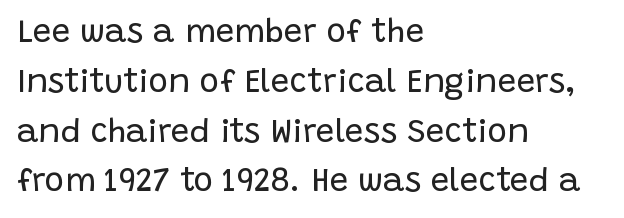
{"serif": "no", "italic": "no", "bold": "no", "weight": "regular", "width": "normal", "stroke_contrast": "low", "x_height": "large", "monospaced": "no", "underline": "no", "align": "left", "line_spacing": "normal", "line_spacing_ratio": 1.51, "letter_spacing": "normal", "letter_spacing_em": 0.0, "glyph_px": 33}
